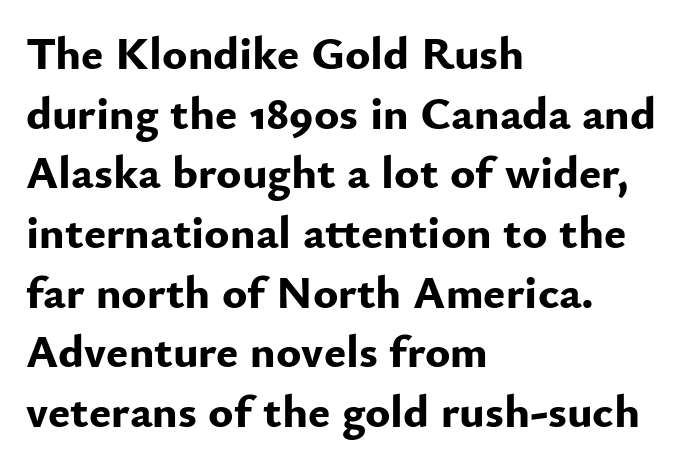
The image shows 47 px bold sans-serif type, upright; set left-aligned, normal line spacing (1.27x), normal letter spacing, not underlined; low stroke contrast and a small x-height.
